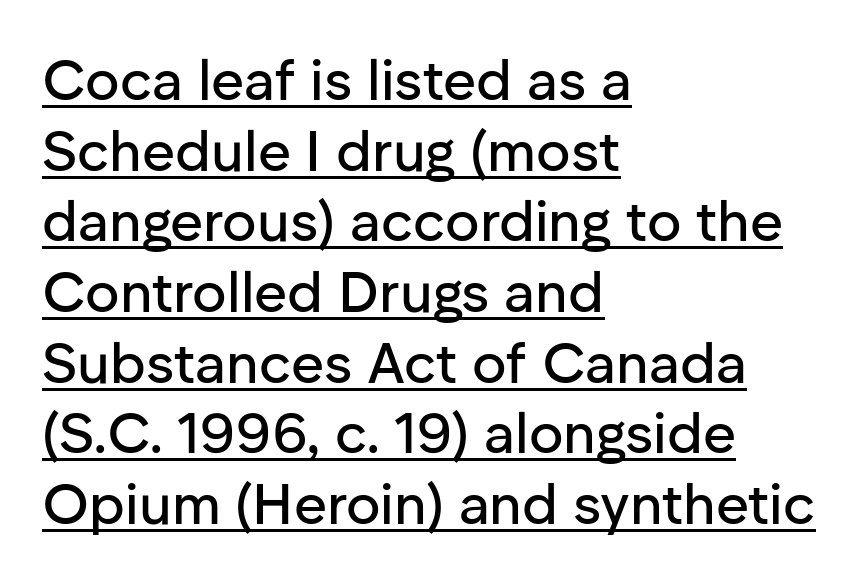
The image shows 57 px sans-serif type, upright; set left-aligned, line spacing 1.24x, normal letter spacing, underlined; low stroke contrast and a medium x-height.
